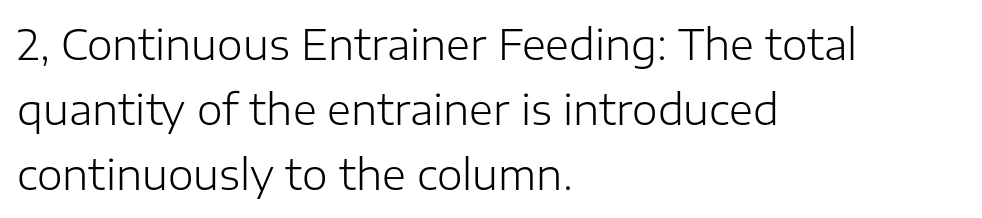
The image shows 41 px light sans-serif type, upright; set left-aligned, normal line spacing (1.59x), normal letter spacing, not underlined; low stroke contrast and a medium x-height.
